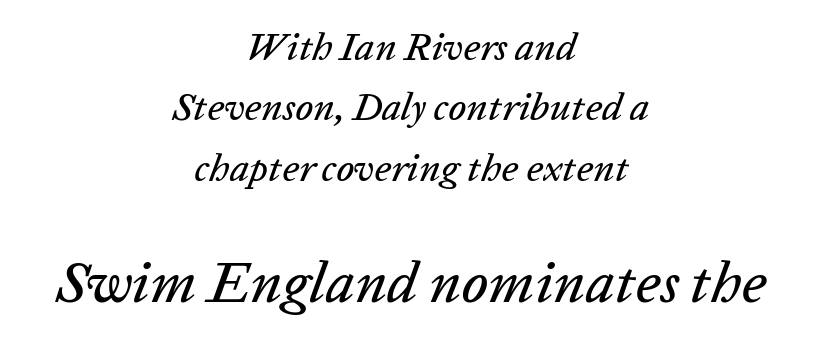
The strip under each line holds only bare page. Emphasis-style slanted type is in use. Compared with a flush-left layout, this one balances lines on the center instead. Regular leading.
